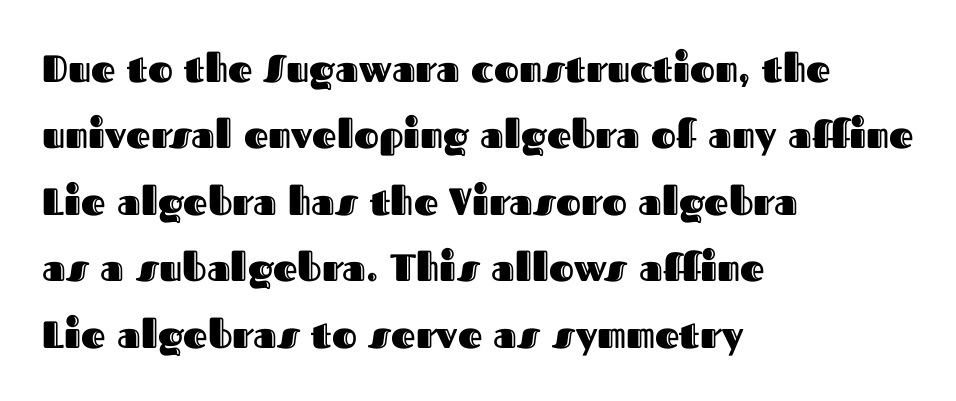
The image shows 38 px text type, upright; set left-aligned, line spacing 1.75x, normal letter spacing, not underlined; a medium x-height.
